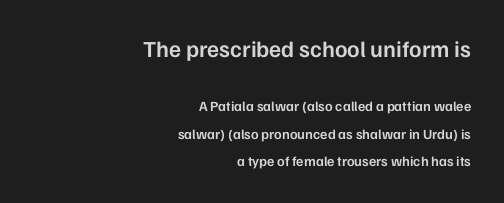
The image shows 23 px text type, upright; set right-aligned, loose line spacing (1.95x), normal letter spacing, not underlined; the first (top) block is 1.64x larger.
